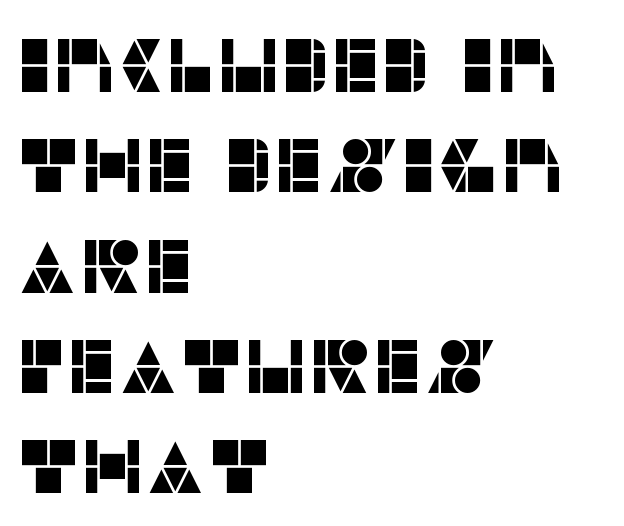
The font's upright variant was chosen for this text. You could call the tracking neutral — neither tight nor loose. These lines sit exactly where default settings would place them. Is this a fixed-width face? No — the glyphs have proportional, varying widths. These lines are composed in type without serifs.
